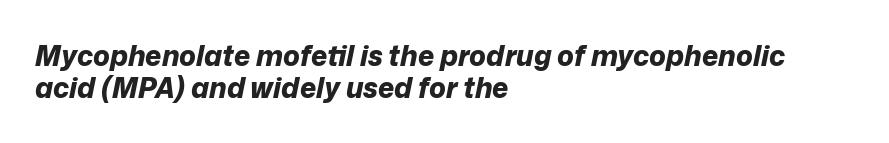
{"italic": "yes", "lean": "right", "slant_degrees": 12, "bold": "yes", "weight": "bold", "width": "normal", "stroke_contrast": "low", "x_height": "medium", "monospaced": "no", "underline": "no", "align": "left", "line_spacing": "tight", "line_spacing_ratio": 1.15, "letter_spacing": "normal", "letter_spacing_em": 0.0, "glyph_px": 28}
